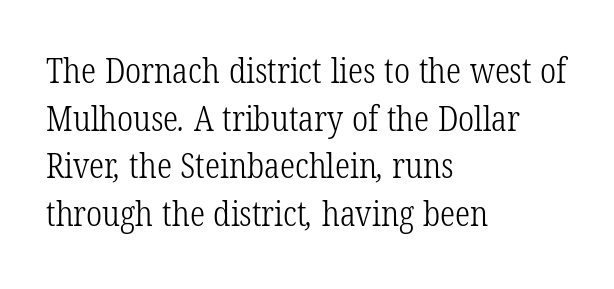
Decoration check: the copy has no underline. Do the characters align in a grid? No, the font is proportional. The space between consecutive lines is moderate. Regarding serifs, this sample has them. Short and long lines alike share a common starting point at left.
